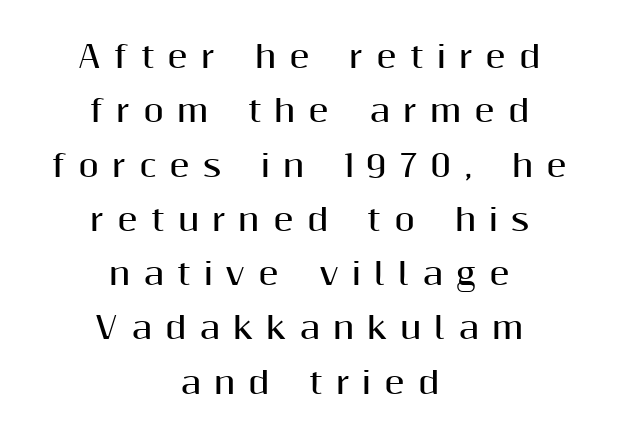
The image shows 30 px bold sans-serif type, upright; set centered, line spacing 1.81x, unusually wide letter spacing (+0.43 em), not underlined; medium stroke contrast and a medium x-height.
